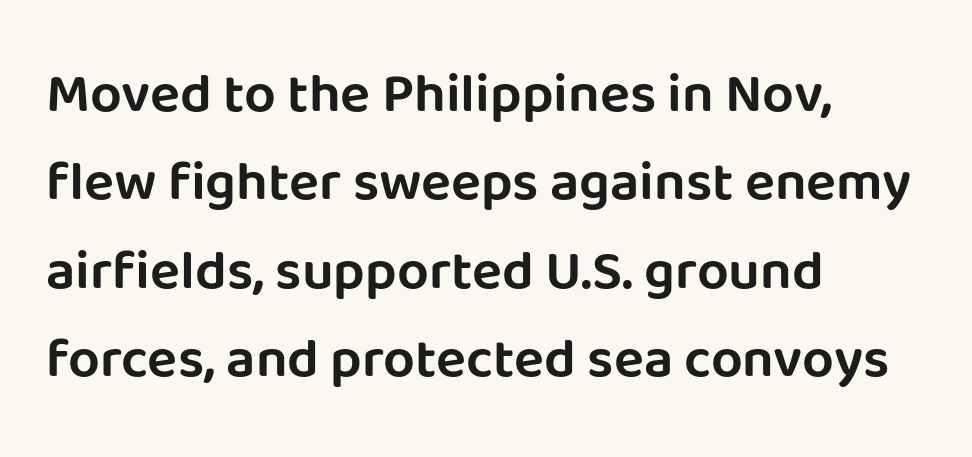
Beneath every word, the page is bare. Evenly set lines give the paragraph a standard silhouette. This is roman type, the default non-slanted kind. This rendering employs a face without finishing strokes, i.e., a sans-serif.
